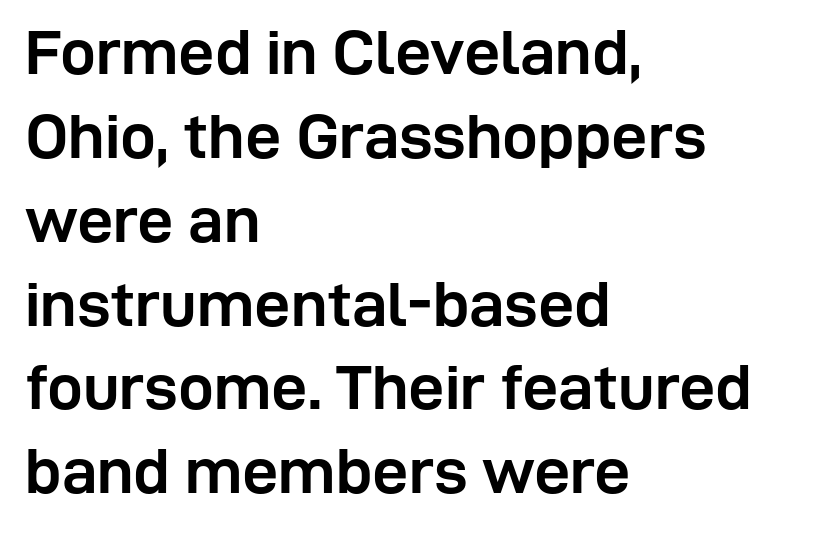
The image shows 64 px semibold sans-serif type, upright; set left-aligned, normal line spacing (1.31x), normal letter spacing, not underlined; low stroke contrast and a medium x-height.
